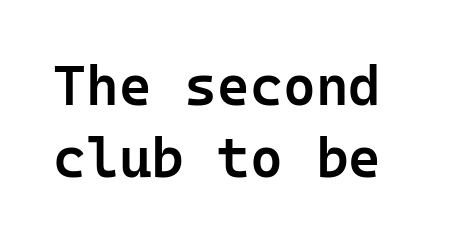
Q: Is the text bold? A: Semi-bold.
Q: Is the text italic (slanted)? A: No, it is upright.
Q: Is the typeface a serif or a sans-serif typeface? A: Sans-serif.
Q: Is the text underlined? A: No.
Q: Is the spacing between letters normal or unusually wide? A: Normal.
Q: Is the spacing between lines tight, normal or loose? A: Normal.
Q: Width (condensed, normal, or wide)? A: Normal.
Q: Stroke contrast? A: Low.
Q: x-height? A: Medium.
